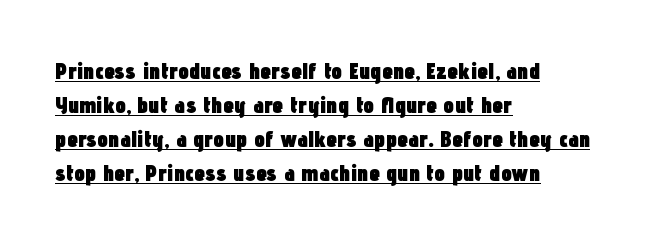
{"italic": "no", "bold": "yes", "underline": "yes", "align": "left", "line_spacing": "normal", "line_spacing_ratio": 1.42, "letter_spacing": "normal", "letter_spacing_em": 0.0, "glyph_px": 24}
